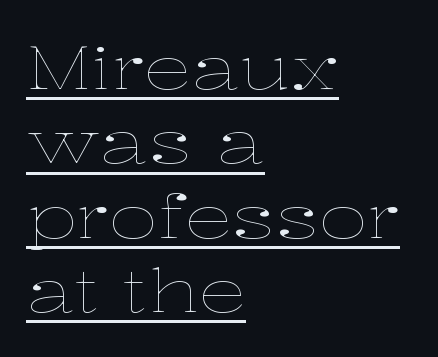
The rag falls on the right side of this text block. These lines are rendered in a variable-pitch font. Emphasis is given by a line drawn under the lettering. Weight: regular or lighter. In terms of letterspacing, this is plain default setting.
